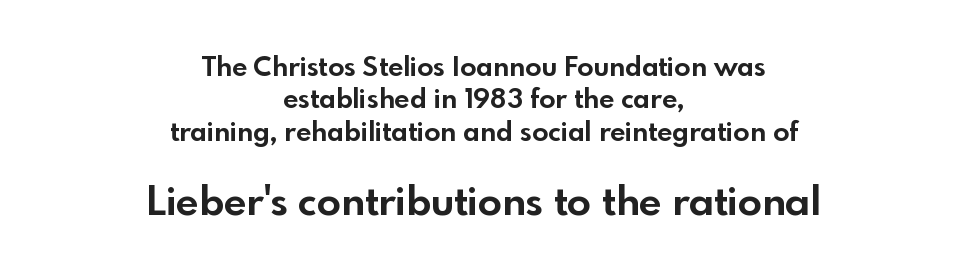
Q: Is the text bold? A: Yes.
Q: Is the text italic (slanted)? A: No, it is upright.
Q: Is the typeface a serif or a sans-serif typeface? A: Sans-serif.
Q: Is the text underlined? A: No.
Q: How is the paragraph aligned? A: Centered.
Q: Is the spacing between letters normal or unusually wide? A: Normal.
Q: Which block of text is set in a larger size, the first (top) or the second (bottom)? A: The second (bottom) one.
Q: Width (condensed, normal, or wide)? A: Normal.
Q: x-height? A: Small.
Q: Monospaced? A: No.
